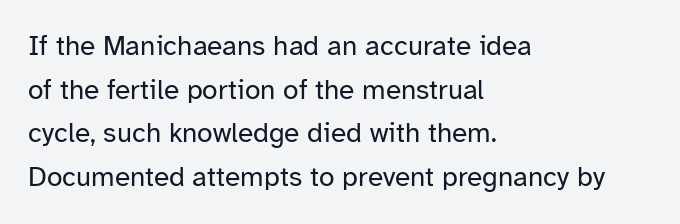
{"serif": "no", "italic": "no", "bold": "no", "weight": "regular", "width": "normal", "stroke_contrast": "low", "x_height": "medium", "monospaced": "no", "underline": "no", "align": "left", "line_spacing": "normal", "line_spacing_ratio": 1.56, "letter_spacing": "normal", "letter_spacing_em": 0.0, "glyph_px": 28}
